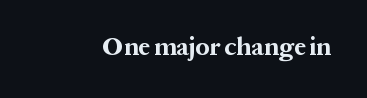
Q: Is the text bold? A: Yes.
Q: Is the text italic (slanted)? A: No, it is upright.
Q: Is the text underlined? A: No.
Q: Is the spacing between letters normal or unusually wide? A: Normal.
